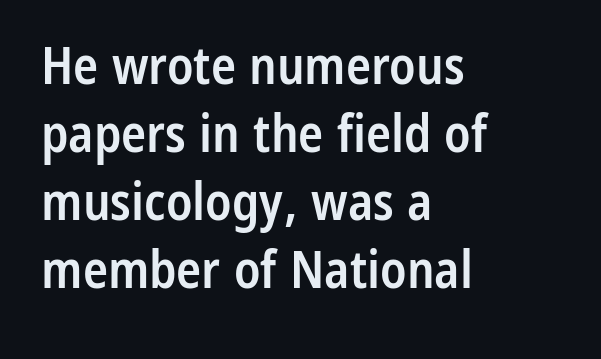
The image shows 52 px semibold, condensed sans-serif type, upright; set left-aligned, normal line spacing (1.31x), normal letter spacing, not underlined; low stroke contrast and a medium x-height.
